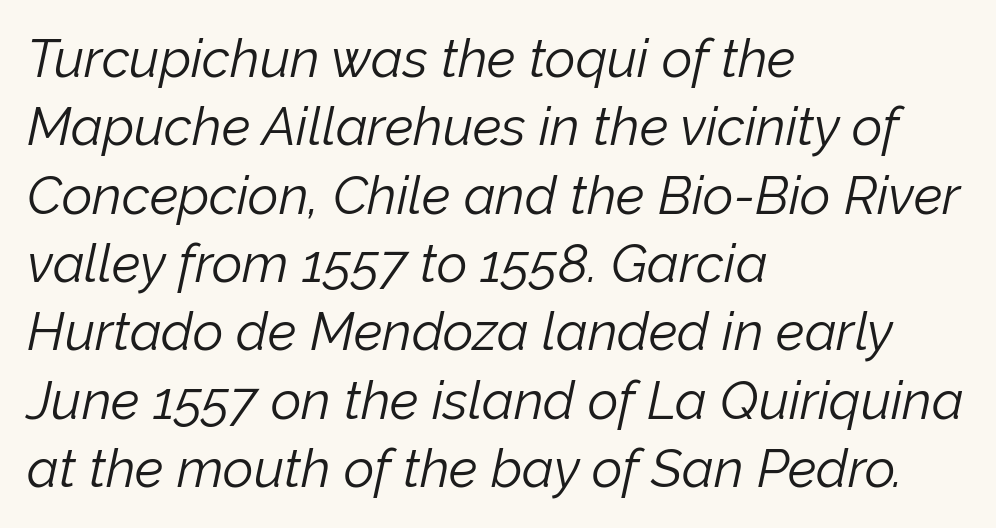
Compared with typical body copy, the letter spacing here is the same. Descenders are the only things crossing below the line. Is this a fixed-width face? No — the glyphs have proportional, varying widths. The vertical gap from one line to the next is medium. If you drew a ruler down the left edge, every line would touch it.
